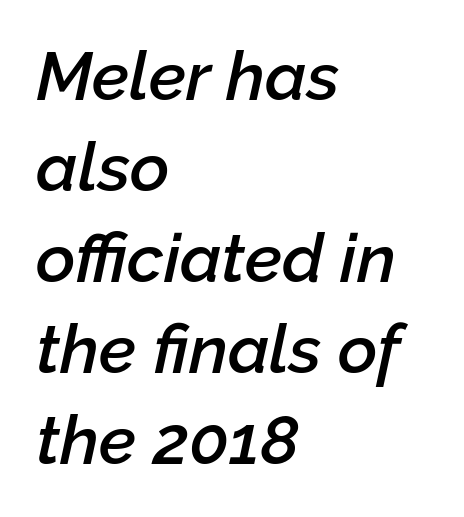
Unmarked baselines from the first word to the last. The strokes are fattened partway — semibold, not bold. An italicized treatment has been applied to the whole sample. Typeset ragged right — the left edge is the straight one.
